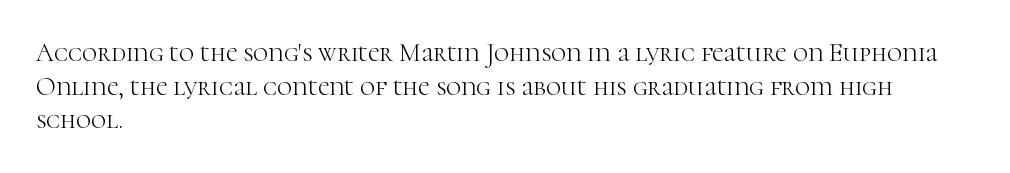
Interline gaps are of average width in this sample. In terms of posture, this sample is upright. Teacher's note: observe the even left margin — that is flush-left alignment. The cut favours lightness, reaching ordinary text weight at its darkest.
